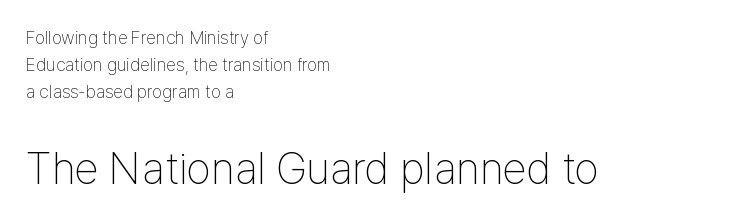
The image shows 44 px thin, condensed sans-serif type, upright; set left-aligned, normal line spacing (1.5x), normal letter spacing, not underlined; the second (bottom) block is 2.44x larger; low stroke contrast and a medium x-height.
